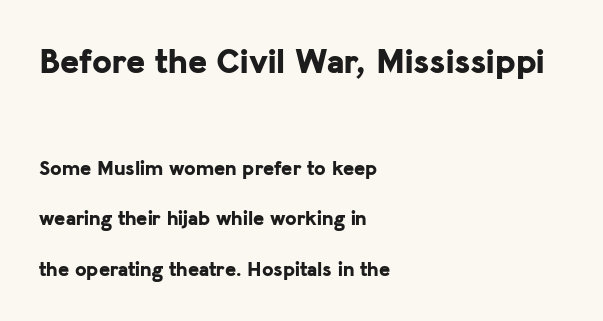
The image shows 36 px bold sans-serif type, upright; set left-aligned, loose line spacing (2.41x), normal letter spacing, not underlined; the first (top) block is 1.71x larger; low stroke contrast and a medium x-height.
